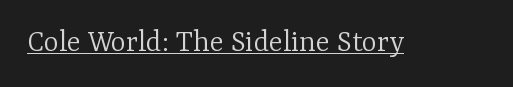
The image shows 32 px light serif type, upright; set normal letter spacing, underlined; low stroke contrast and a medium x-height.
